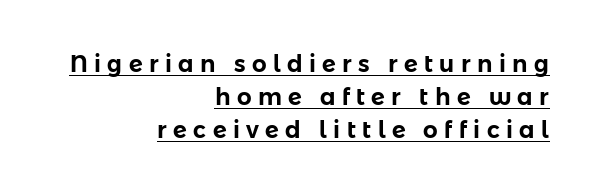
{"italic": "no", "underline": "yes", "align": "right", "line_spacing": "normal", "line_spacing_ratio": 1.43, "letter_spacing": "wide", "letter_spacing_em": 0.28, "glyph_px": 23}
